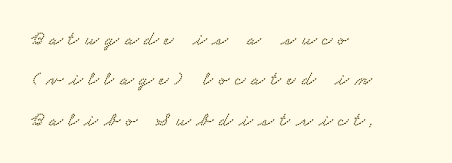
{"underline": "no", "align": "left", "line_spacing": "loose", "line_spacing_ratio": 2.02, "letter_spacing": "wide", "letter_spacing_em": 0.29, "glyph_px": 20}
